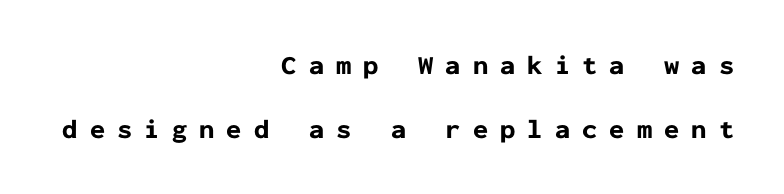
The image shows 27 px bold type, upright; set right-aligned, loose line spacing (2.36x), unusually wide letter spacing (+0.45 em), not underlined.
